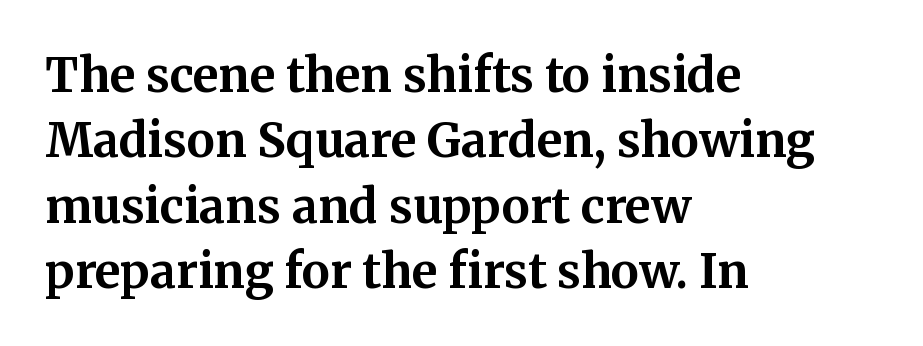
Q: Is the text bold? A: Yes.
Q: Is the text italic (slanted)? A: No, it is upright.
Q: Is the typeface a serif or a sans-serif typeface? A: Serif.
Q: Is the text underlined? A: No.
Q: How is the paragraph aligned? A: Left-aligned.
Q: Is the spacing between letters normal or unusually wide? A: Normal.
Q: Is the spacing between lines tight, normal or loose? A: Normal.
Q: Width (condensed, normal, or wide)? A: Normal.
Q: Stroke contrast? A: Medium.
Q: x-height? A: Medium.
Q: Monospaced? A: No.
